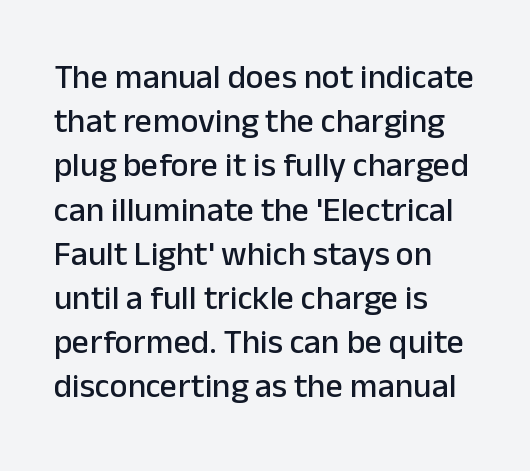
Q: Is the text italic (slanted)? A: No, it is upright.
Q: Is the typeface a serif or a sans-serif typeface? A: Sans-serif.
Q: Is the text underlined? A: No.
Q: How is the paragraph aligned? A: Left-aligned.
Q: Is the spacing between letters normal or unusually wide? A: Normal.
Q: Is the spacing between lines tight, normal or loose? A: Normal.
Q: Width (condensed, normal, or wide)? A: Normal.
Q: Stroke contrast? A: Low.
Q: x-height? A: Medium.
Q: Monospaced? A: No.
